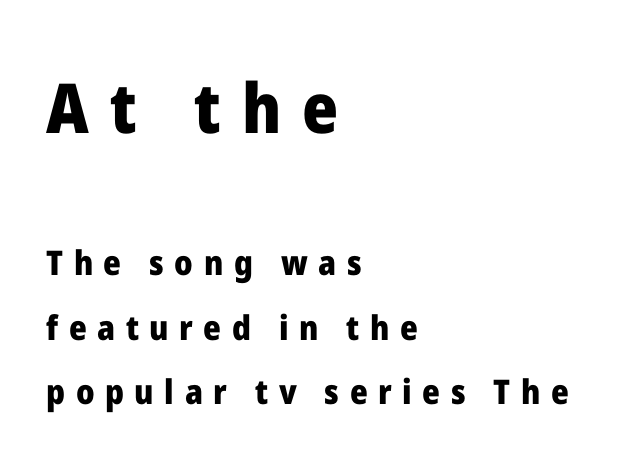
{"serif": "no", "italic": "no", "bold": "yes", "weight": "heavy", "width": "normal", "stroke_contrast": "low", "x_height": "medium", "monospaced": "no", "underline": "no", "align": "left", "line_spacing": "loose", "line_spacing_ratio": 1.9, "letter_spacing": "wide", "letter_spacing_em": 0.31, "larger_block": "first", "size_ratio": 2.03, "glyph_px": 69}
